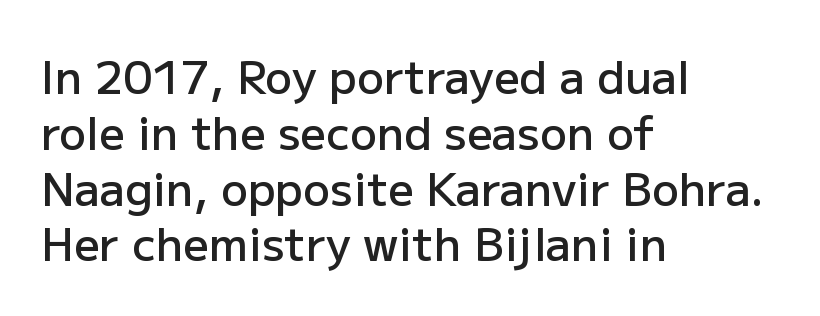
Q: Is the text bold? A: Semi-bold.
Q: Is the text italic (slanted)? A: No, it is upright.
Q: Is the typeface a serif or a sans-serif typeface? A: Sans-serif.
Q: Is the text underlined? A: No.
Q: How is the paragraph aligned? A: Left-aligned.
Q: Is the spacing between letters normal or unusually wide? A: Normal.
Q: Width (condensed, normal, or wide)? A: Normal.
Q: Stroke contrast? A: Low.
Q: x-height? A: Medium.
Q: Monospaced? A: No.
